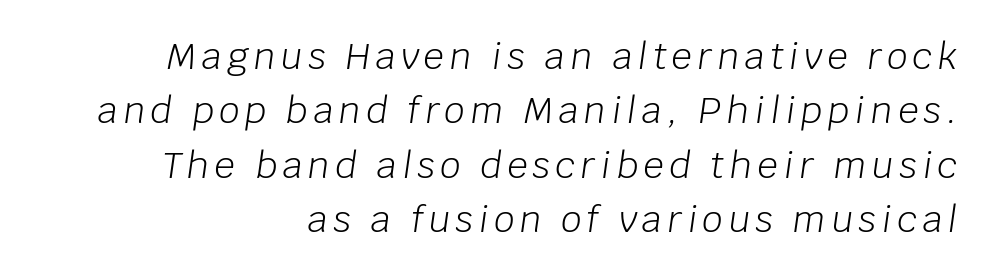
{"italic": "yes", "lean": "right", "slant_degrees": 8, "bold": "no", "weight": "light", "width": "normal", "stroke_contrast": "low", "x_height": "large", "monospaced": "no", "underline": "no", "align": "right", "line_spacing": "normal", "line_spacing_ratio": 1.51, "glyph_px": 36}
